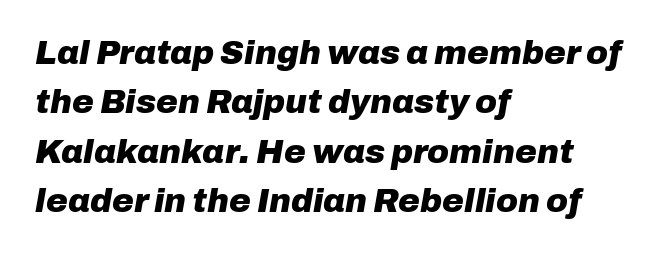
The image shows 33 px heavy type, italic (leaning right); set left-aligned, normal line spacing (1.5x), normal letter spacing, not underlined; low stroke contrast and a medium x-height.
